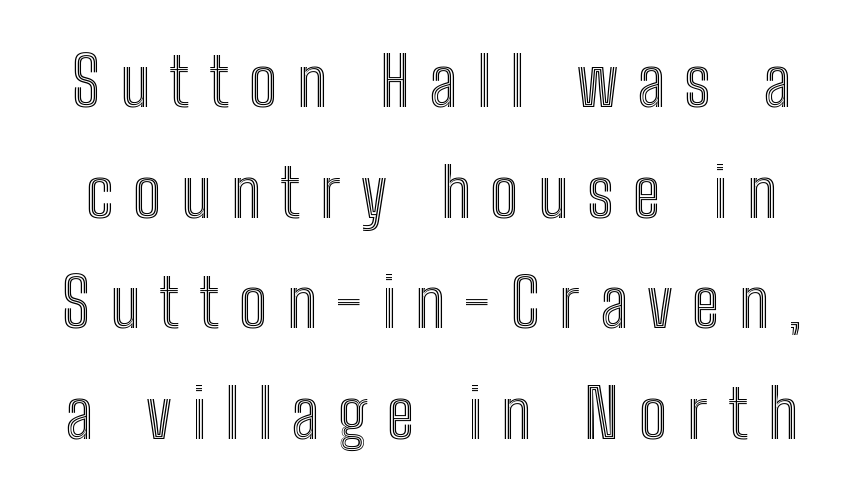
A typesetter would mark this as roman, not italic. Tracking value appears strongly positive — letters spread wide. Varying glyph widths throughout — classic text-font behaviour. Evenly set lines give the paragraph a standard silhouette. Unmarked baselines from the first word to the last.
